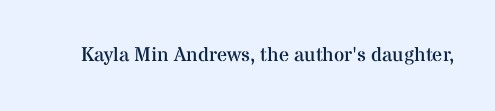
Posture: upright roman. Short note: letters normally spaced. The weight would be labelled regular, book, light, or lighter still. Lines of text with bare space underneath.
